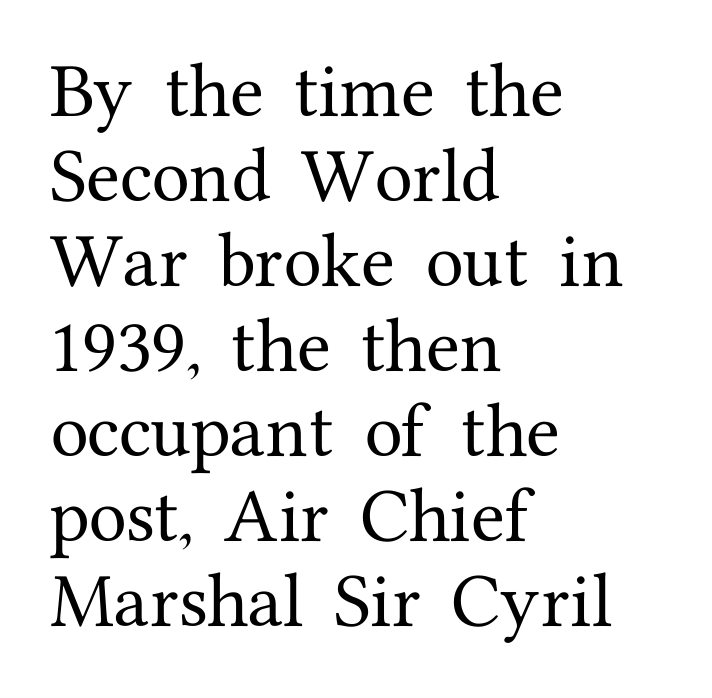
{"serif": "yes", "italic": "no", "width": "normal", "stroke_contrast": "medium", "x_height": "medium", "monospaced": "no", "underline": "no", "align": "left", "line_spacing": "normal", "line_spacing_ratio": 1.37, "letter_spacing": "normal", "letter_spacing_em": 0.0, "glyph_px": 62}
